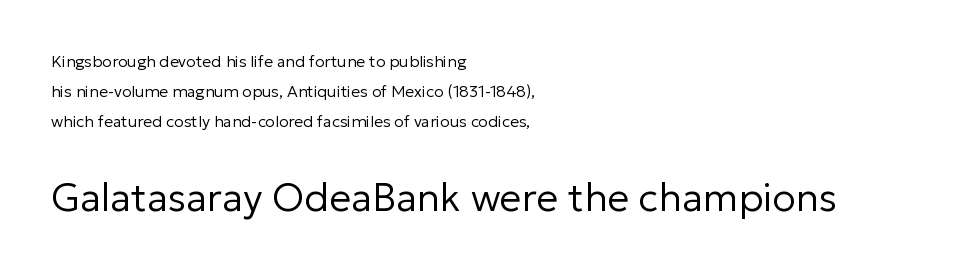
The image shows 39 px regular-weight sans-serif type, upright; set left-aligned, line spacing 1.88x, normal letter spacing, not underlined; the second (bottom) block is 2.44x larger; low stroke contrast and a medium x-height.
